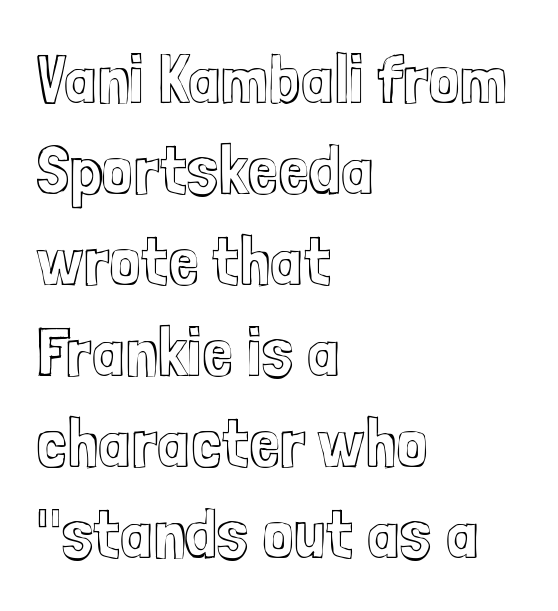
The face used here is proportionally spaced, like ordinary book or web type. The gaps between neighbouring characters are ordinary and unremarkable. The text block is weighted toward the left margin, trailing off unevenly rightward. Words float on clear page, feet unadorned. This is the regular roman posture of the typeface.
